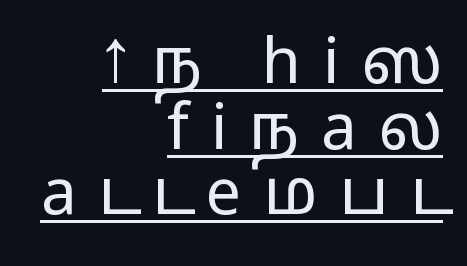
Caption: lettering with a line underneath. Observe the wide spacing: letters keep a clear distance from each other. Each letter's strokes conclude bluntly, with no projecting serifs. Here the designer chose a conventional face with non-uniform glyph widths. Nope, not italic — everything's standing straight. Notice how the passage keeps a crisp vertical edge on the right only.
